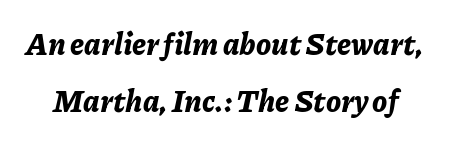
As a designer I'd log this as weight 700, bold. Note the varied advance widths — an 'i' is clearly narrower than an 'm'. The glyphs look as if they've been sheared to an angle. The passage shown has conventional tracking throughout.
